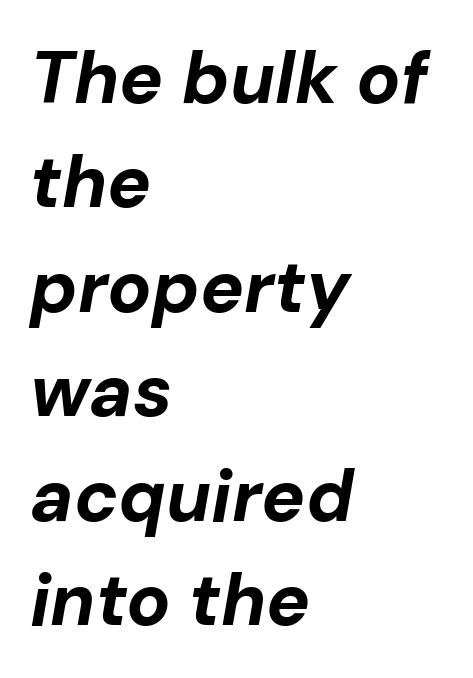
{"italic": "yes", "lean": "right", "slant_degrees": 10, "bold": "yes", "weight": "bold", "width": "normal", "stroke_contrast": "low", "x_height": "medium", "monospaced": "no", "underline": "no", "align": "left", "line_spacing": "normal", "line_spacing_ratio": 1.43, "letter_spacing": "normal", "letter_spacing_em": 0.0, "glyph_px": 73}
